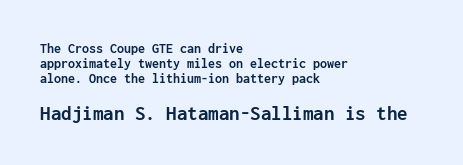
{"italic": "no", "bold": "yes", "underline": "no", "align": "left", "line_spacing": "tight", "line_spacing_ratio": 1.06, "letter_spacing": "normal", "letter_spacing_em": 0.0, "larger_block": "second", "size_ratio": 1.5, "glyph_px": 21}
